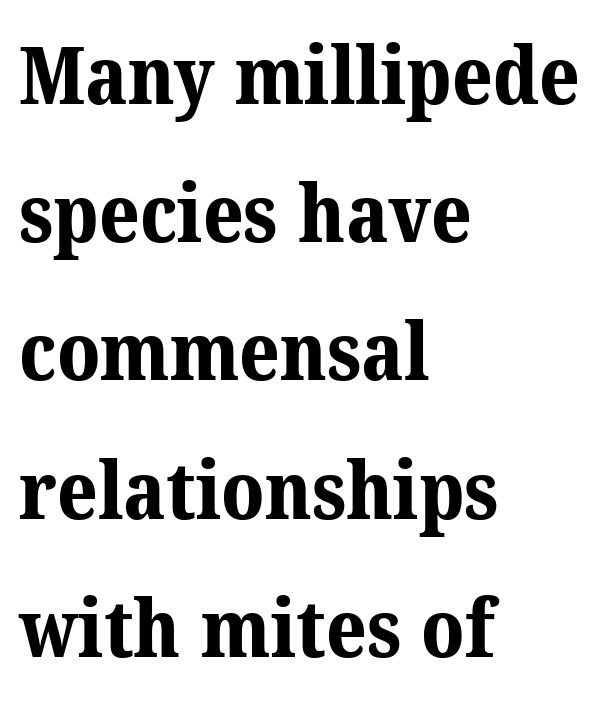
Clear beneath every line of the passage. A typesetter would label this face a serif. Set as a true bold cut, around the 700 mark. The passage shown is typed in a proportional face where columns would drift.
